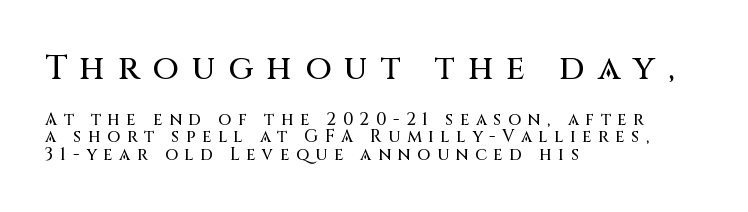
Loose tracking; the words dissolve into strings of separated letters. Compared with typical paragraphs, the rows here are closer together. Ordinary non-slanted type is in use. Line beginnings align vertically; line endings do not. The rendering shows plain stroke endings on the letterforms — a sans-serif design.
